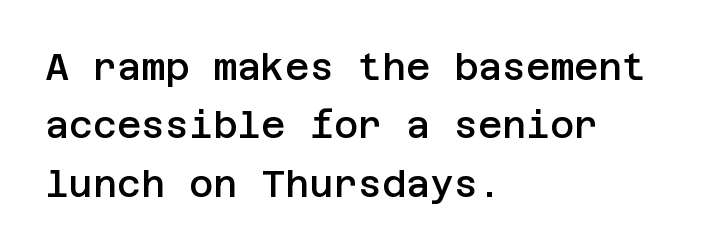
In terms of letterspacing, this is plain default setting. Caption: multi-line text, flush left, ragged right. Posture: upright roman. The glyphs in this specimen are sans serif. Words float on clear page, feet unadorned.
